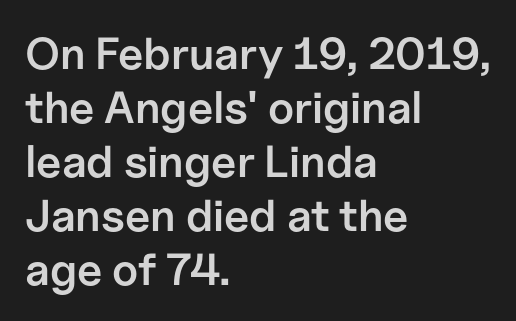
Q: Is the text bold? A: Semi-bold.
Q: Is the text italic (slanted)? A: No, it is upright.
Q: Is the typeface a serif or a sans-serif typeface? A: Sans-serif.
Q: Is the text underlined? A: No.
Q: How is the paragraph aligned? A: Left-aligned.
Q: Is the spacing between letters normal or unusually wide? A: Normal.
Q: Width (condensed, normal, or wide)? A: Normal.
Q: Stroke contrast? A: Low.
Q: x-height? A: Medium.
Q: Monospaced? A: No.
